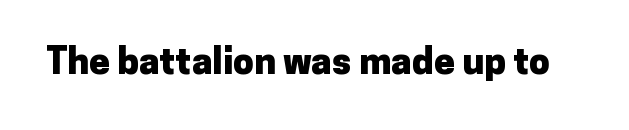
Q: Is the text bold? A: Yes.
Q: Is the text italic (slanted)? A: No, it is upright.
Q: Is the typeface a serif or a sans-serif typeface? A: Sans-serif.
Q: Is the text underlined? A: No.
Q: Is the spacing between letters normal or unusually wide? A: Normal.
Q: Width (condensed, normal, or wide)? A: Normal.
Q: Stroke contrast? A: Low.
Q: x-height? A: Medium.
Q: Monospaced? A: No.
